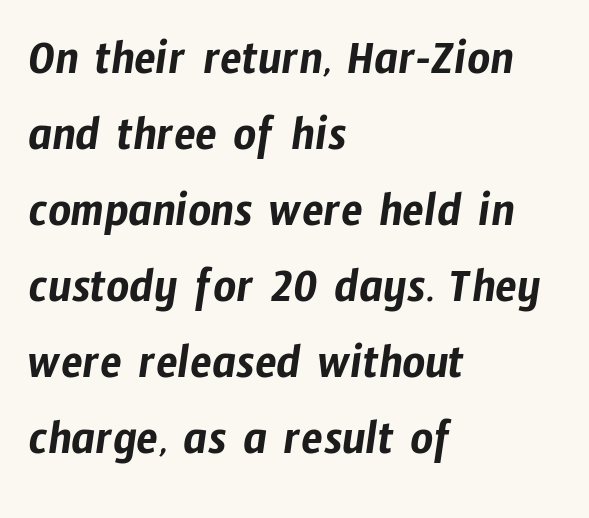
The image shows 50 px condensed sans-serif type; set left-aligned, normal line spacing (1.52x), normal letter spacing, not underlined; low stroke contrast and a medium x-height.
